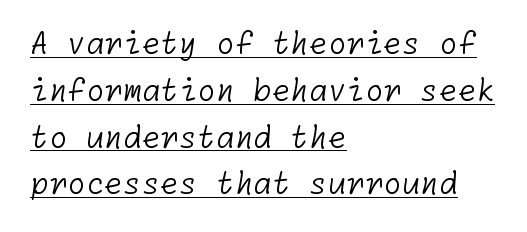
The image shows 30 px light sans-serif type; set left-aligned, normal line spacing (1.56x), normal letter spacing, underlined; low stroke contrast and a medium x-height.
